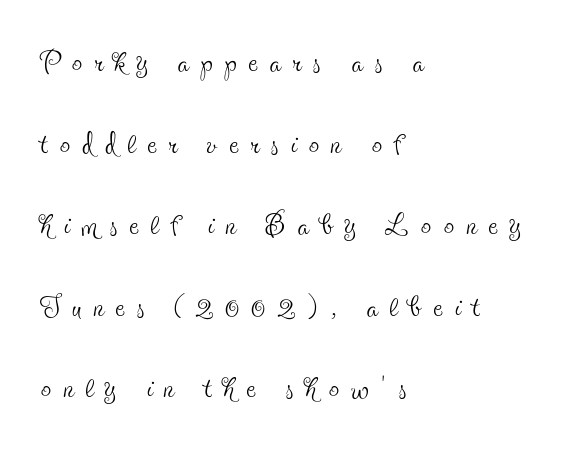
The image shows 41 px thin, condensed serif type; set left-aligned, loose line spacing (1.99x), unusually wide letter spacing (+0.29 em), not underlined; a small x-height.
